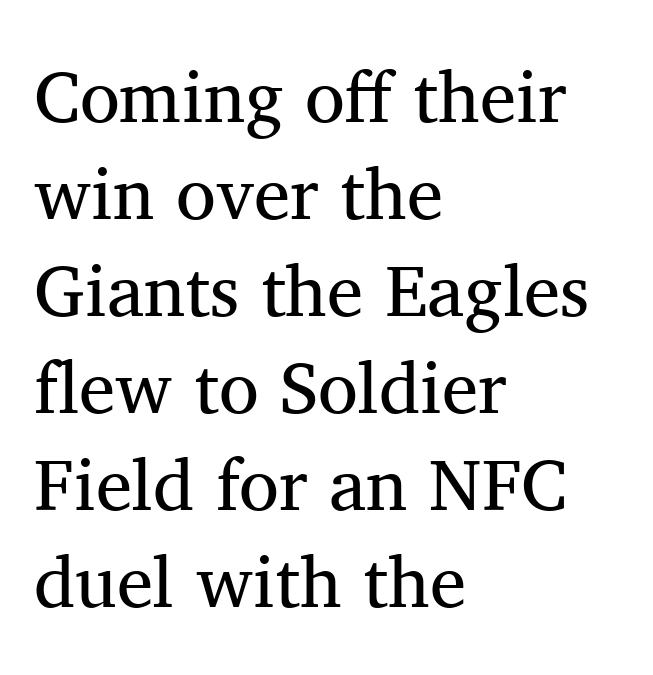
The rendering uses a moderate line-height, typical for paragraphs. Think of a printed novel: that variable character pitch is what you see here. The letters stand straight up with perfectly vertical stems. The string is rendered with underlining switched off. Small tapered or slab feet sit at the stroke ends, so this counts as serif. Each word holds together tightly as a unit, with standard inter-letter gaps.
